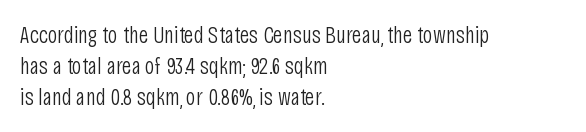
{"italic": "no", "bold": "no", "underline": "no", "align": "left", "line_spacing": "normal", "line_spacing_ratio": 1.29, "letter_spacing": "normal", "letter_spacing_em": 0.0, "glyph_px": 24}
